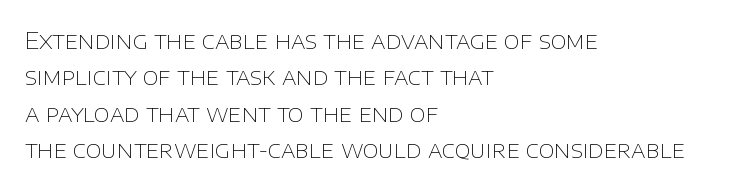
Q: Is the text bold? A: No.
Q: Is the text italic (slanted)? A: No, it is upright.
Q: Is the text underlined? A: No.
Q: How is the paragraph aligned? A: Left-aligned.
Q: Is the spacing between letters normal or unusually wide? A: Normal.
Q: Is the spacing between lines tight, normal or loose? A: Normal.
